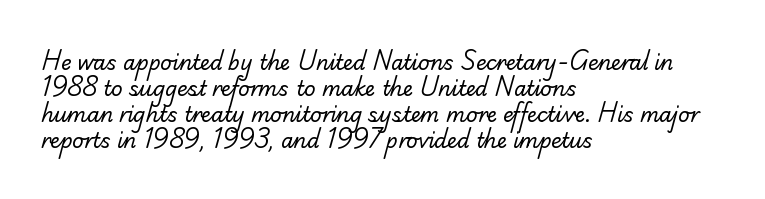
Q: Is the text bold? A: No.
Q: Is the text underlined? A: No.
Q: How is the paragraph aligned? A: Left-aligned.
Q: Is the spacing between letters normal or unusually wide? A: Normal.
Q: Is the spacing between lines tight, normal or loose? A: Normal.
